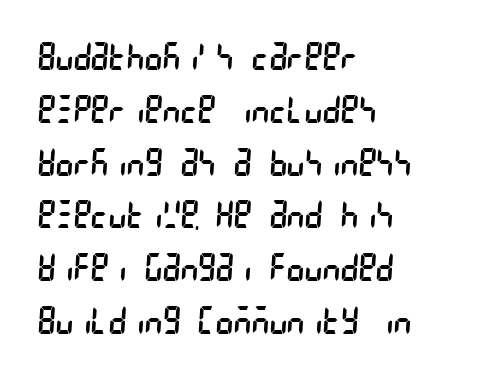
{"serif": "no", "bold": "no", "weight": "regular", "width": "condensed", "stroke_contrast": "low", "x_height": "large", "underline": "no", "align": "left", "line_spacing": "normal", "line_spacing_ratio": 1.39, "letter_spacing": "normal", "letter_spacing_em": 0.0, "glyph_px": 38}
